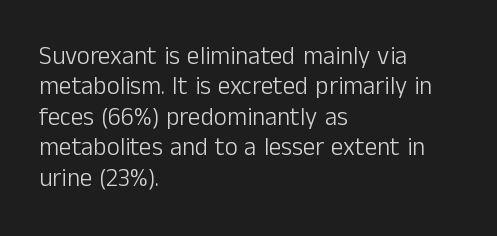
Nope, not italic — everything's standing straight. Only glyphs here, with clear space below each row. Leftover space on each line is placed entirely after the last word. The gaps between neighbouring characters are ordinary and unremarkable. A light-to-regular cut is what we see here.
